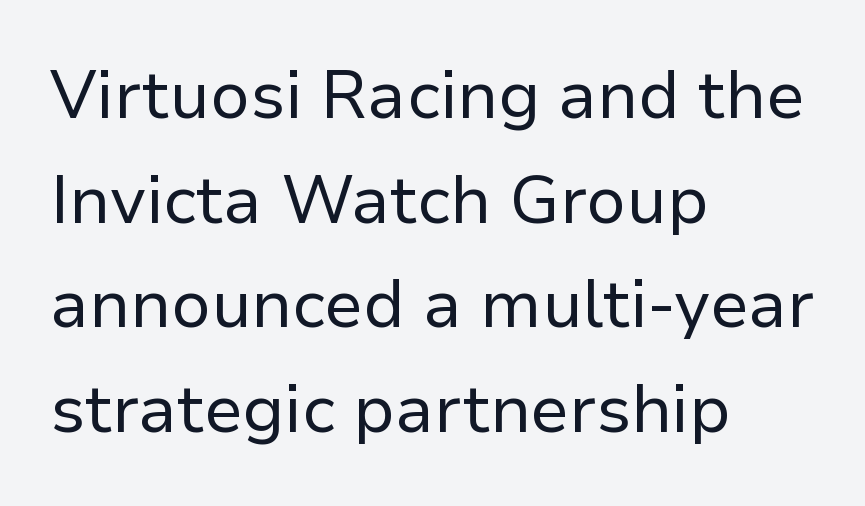
The glyphs are unaccompanied by any horizontal stroke below them. A student would call this left alignment; a typographer would say flush left, rag right. A typesetter would call this leading conventional body-copy spacing. Nothing sits at the stroke ends, so this counts as sans-serif. The type is set solid horizontally, with unmodified tracking.
